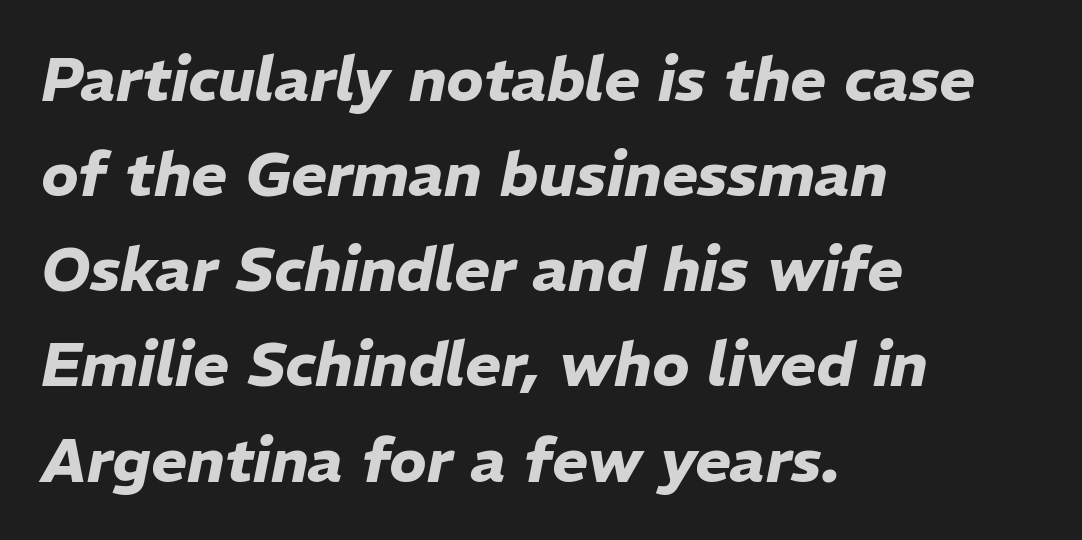
Q: Is the text bold? A: Yes.
Q: Is the text italic (slanted)? A: Yes, it leans right by about 11 degrees.
Q: Is the text underlined? A: No.
Q: How is the paragraph aligned? A: Left-aligned.
Q: Is the spacing between letters normal or unusually wide? A: Normal.
Q: Is the spacing between lines tight, normal or loose? A: Normal.
Q: Width (condensed, normal, or wide)? A: Normal.
Q: Stroke contrast? A: Low.
Q: x-height? A: Medium.
Q: Monospaced? A: No.
